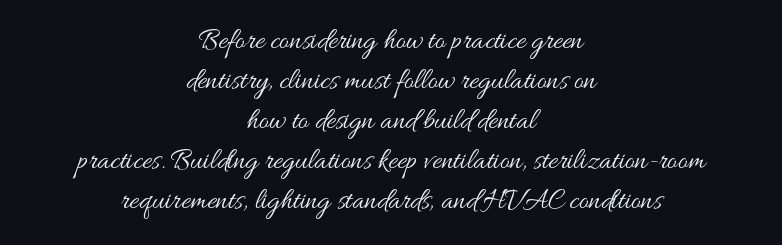
{"bold": "no", "weight": "regular", "width": "wide", "stroke_contrast": "medium", "x_height": "small", "monospaced": "no", "underline": "no", "align": "center", "line_spacing": "normal", "line_spacing_ratio": 1.38, "letter_spacing": "normal", "letter_spacing_em": 0.0, "glyph_px": 29}
